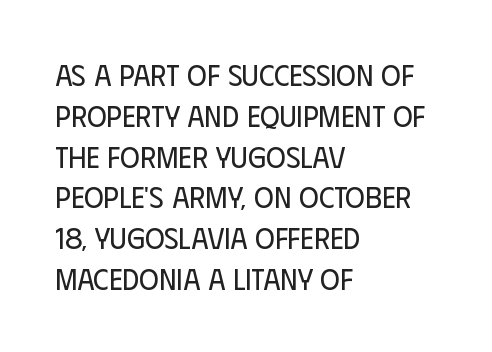
The image shows 30 px regular-weight, condensed sans-serif type, upright; set left-aligned, normal line spacing (1.36x), normal letter spacing, not underlined; low stroke contrast and a large x-height.
